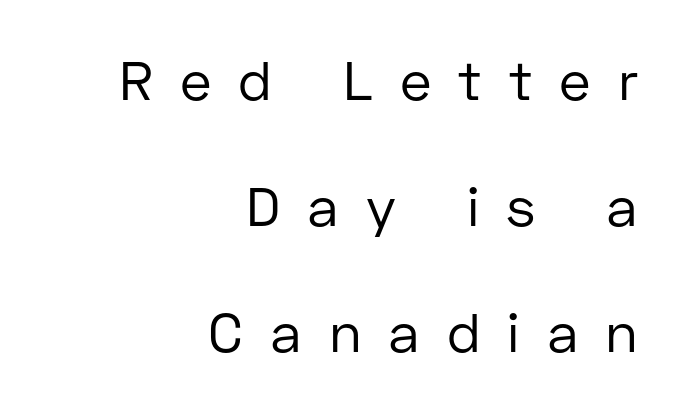
The image shows 55 px regular-weight sans-serif type, upright; set right-aligned, loose line spacing (2.29x), unusually wide letter spacing (+0.49 em), not underlined; low stroke contrast and a medium x-height.
